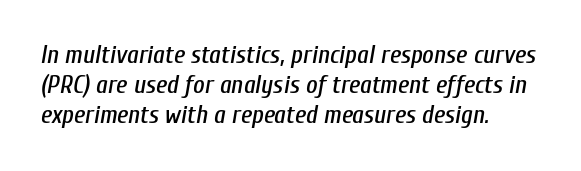
{"italic": "yes", "lean": "right", "slant_degrees": 10, "underline": "no", "align": "left", "line_spacing_ratio": 1.21, "letter_spacing": "normal", "letter_spacing_em": 0.0, "glyph_px": 25}
